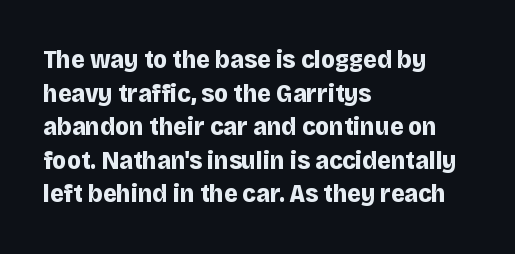
{"italic": "no", "bold": "yes", "underline": "no", "align": "left", "line_spacing": "normal", "line_spacing_ratio": 1.29, "letter_spacing": "normal", "letter_spacing_em": 0.0, "glyph_px": 26}
